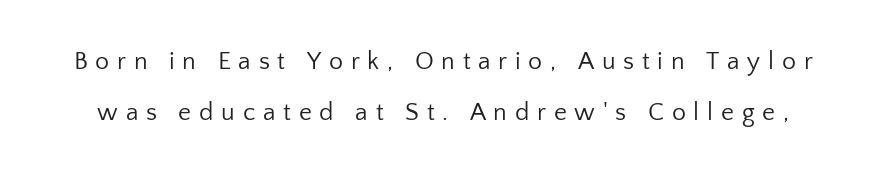
Q: Is the text bold? A: No.
Q: Is the text italic (slanted)? A: No, it is upright.
Q: Is the text underlined? A: No.
Q: Is the spacing between letters normal or unusually wide? A: Unusually wide.
Q: Is the spacing between lines tight, normal or loose? A: Loose.
